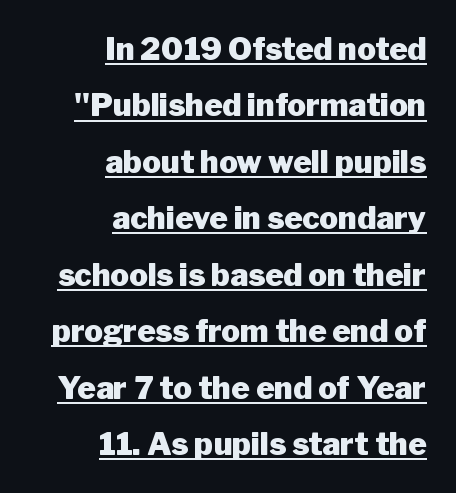
{"serif": "no", "italic": "no", "bold": "yes", "weight": "heavy", "width": "normal", "stroke_contrast": "low", "x_height": "medium", "monospaced": "no", "underline": "yes", "align": "right", "line_spacing_ratio": 1.82, "letter_spacing": "normal", "letter_spacing_em": 0.0, "glyph_px": 31}
